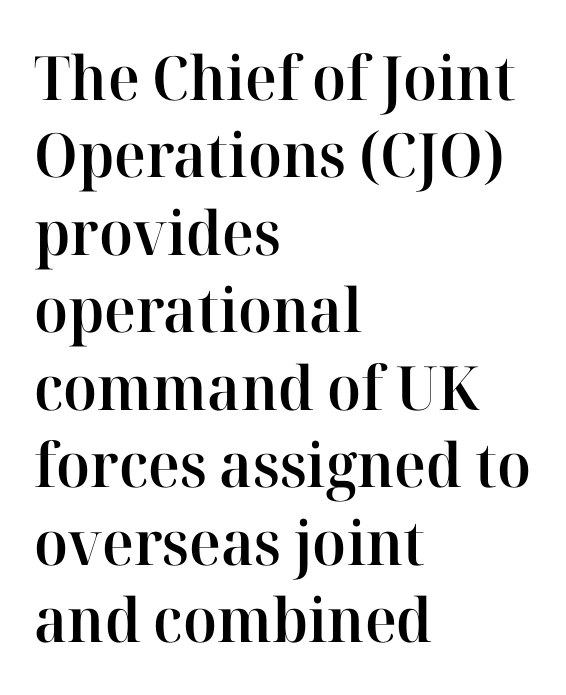
{"serif": "yes", "italic": "no", "bold": "semi", "weight": "semibold", "width": "normal", "stroke_contrast": "high", "x_height": "medium", "monospaced": "no", "underline": "no", "align": "left", "line_spacing": "normal", "line_spacing_ratio": 1.27, "letter_spacing": "normal", "letter_spacing_em": 0.0, "glyph_px": 61}
